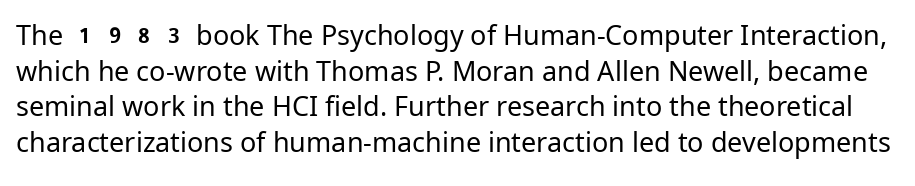
Q: Is the text bold? A: No.
Q: Is the text italic (slanted)? A: No, it is upright.
Q: Is the text underlined? A: No.
Q: Is the spacing between letters normal or unusually wide? A: Normal.
Q: Is the spacing between lines tight, normal or loose? A: Normal.
